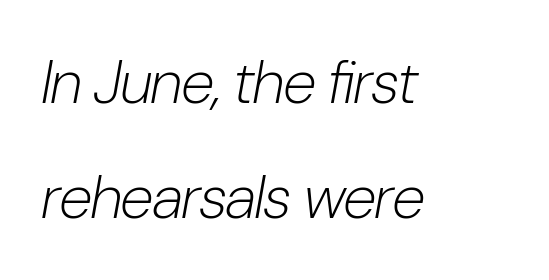
{"italic": "yes", "lean": "right", "slant_degrees": 10, "bold": "no", "weight": "light", "width": "condensed", "stroke_contrast": "low", "x_height": "medium", "monospaced": "no", "underline": "no", "align": "left", "line_spacing_ratio": 1.89, "letter_spacing": "normal", "letter_spacing_em": 0.0, "glyph_px": 61}
